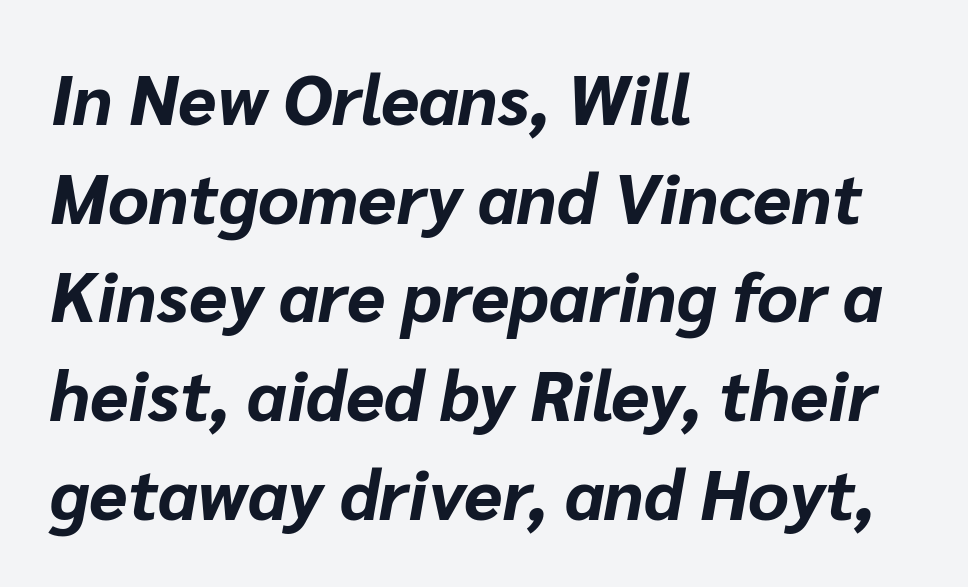
{"italic": "yes", "lean": "right", "slant_degrees": 10, "bold": "yes", "weight": "bold", "width": "normal", "stroke_contrast": "low", "x_height": "medium", "monospaced": "no", "underline": "no", "align": "left", "line_spacing": "normal", "line_spacing_ratio": 1.41, "letter_spacing": "normal", "letter_spacing_em": 0.0, "glyph_px": 70}
